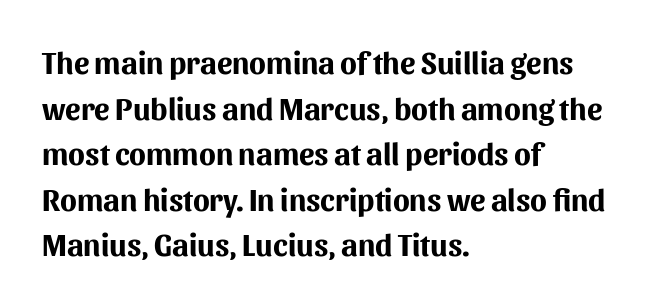
Notice how descenders clear the ascenders below comfortably — that's standard leading. Notice how the stems are strictly vertical — no italics here. A clean baseline with only descenders dipping below it. Tracking here is standard; glyphs follow each other at the usual distance.
